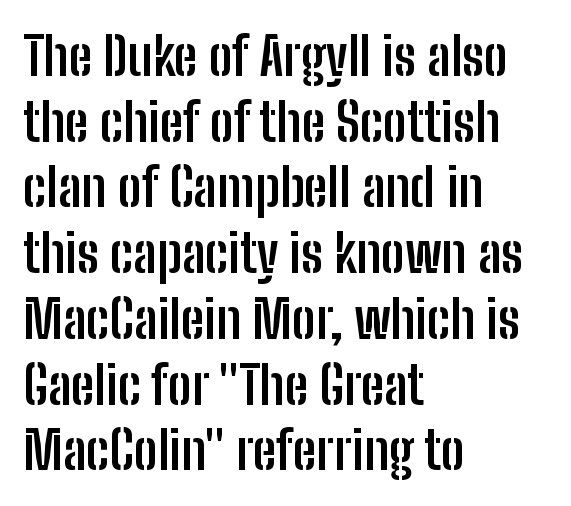
The lines in this sample share a left origin and differ only in where they stop. These lines carry a lot of weight — the face is fully bold. The gap between lines stays unmarked. Here the designer chose a conventional face with non-uniform glyph widths. This sample uses a sans-serif face. Spacing between characters is what you'd get straight out of the box.
